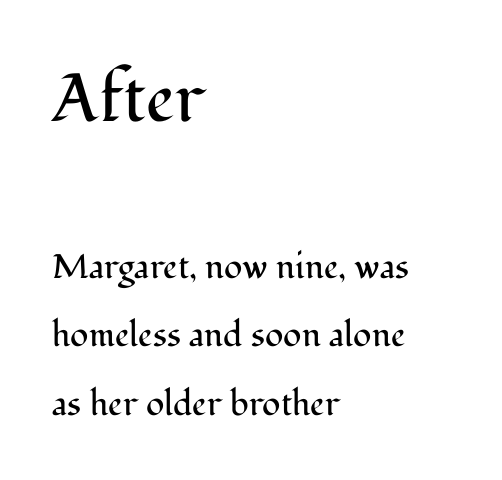
Q: Is the text bold? A: No.
Q: Is the text italic (slanted)? A: No, it is upright.
Q: Is the typeface a serif or a sans-serif typeface? A: Serif.
Q: Is the text underlined? A: No.
Q: How is the paragraph aligned? A: Left-aligned.
Q: Is the spacing between letters normal or unusually wide? A: Normal.
Q: Is the spacing between lines tight, normal or loose? A: Loose.
Q: Which block of text is set in a larger size, the first (top) or the second (bottom)? A: The first (top) one.
Q: Width (condensed, normal, or wide)? A: Normal.
Q: Stroke contrast? A: Medium.
Q: x-height? A: Medium.
Q: Monospaced? A: No.
